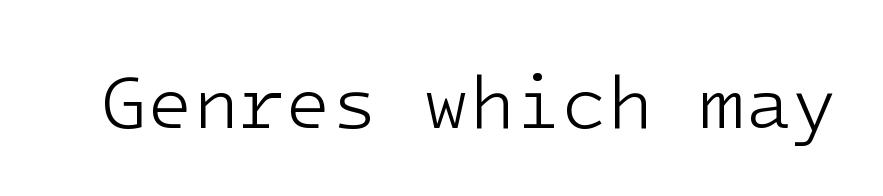
These lines keep a tight, regular rhythm from letter to letter. The space beneath each line is pristine and unruled. The typography opts for an upright posture over an oblique one. Note: no serifs on the glyphs. Weight: in the light-to-regular range.
